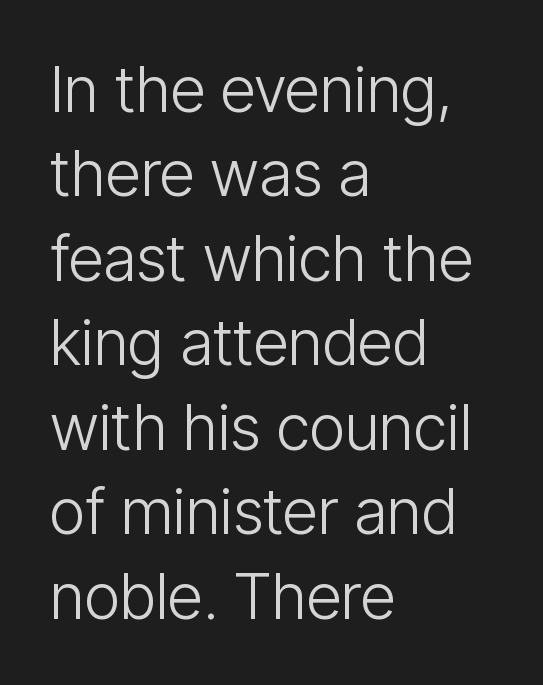
Q: Is the text bold? A: No.
Q: Is the text italic (slanted)? A: No, it is upright.
Q: Is the typeface a serif or a sans-serif typeface? A: Sans-serif.
Q: Is the text underlined? A: No.
Q: How is the paragraph aligned? A: Left-aligned.
Q: Is the spacing between letters normal or unusually wide? A: Normal.
Q: Is the spacing between lines tight, normal or loose? A: Normal.
Q: Width (condensed, normal, or wide)? A: Condensed.
Q: Stroke contrast? A: Low.
Q: x-height? A: Medium.
Q: Monospaced? A: No.
